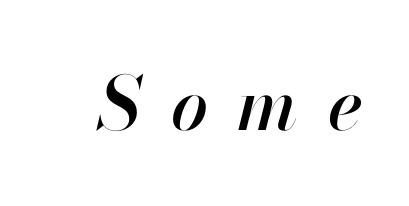
Q: Is the text italic (slanted)? A: Yes, it leans right by about 13 degrees.
Q: Is the text underlined? A: No.
Q: Is the spacing between letters normal or unusually wide? A: Unusually wide.
Q: Width (condensed, normal, or wide)? A: Normal.
Q: Stroke contrast? A: High.
Q: x-height? A: Small.
Q: Monospaced? A: No.
